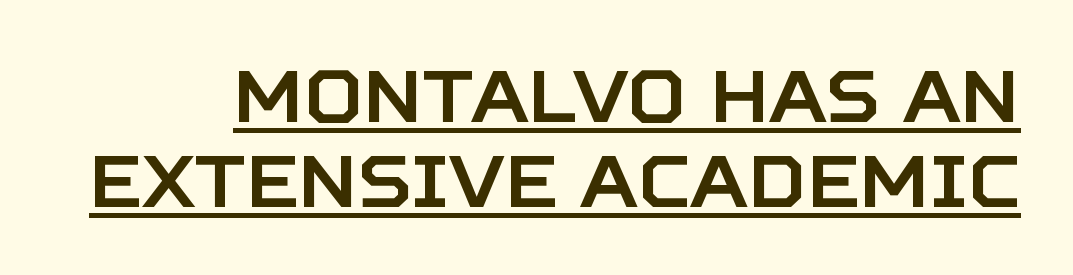
Q: Is the text italic (slanted)? A: No, it is upright.
Q: Is the typeface a serif or a sans-serif typeface? A: Sans-serif.
Q: Is the text underlined? A: Yes.
Q: Is the spacing between letters normal or unusually wide? A: Normal.
Q: Width (condensed, normal, or wide)? A: Normal.
Q: Stroke contrast? A: Low.
Q: x-height? A: Large.
Q: Monospaced? A: No.
